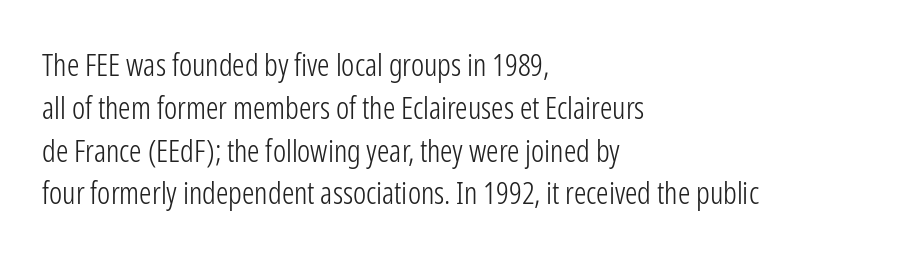
{"serif": "no", "italic": "no", "bold": "no", "weight": "light", "width": "condensed", "stroke_contrast": "low", "x_height": "medium", "monospaced": "no", "underline": "no", "align": "left", "line_spacing": "normal", "line_spacing_ratio": 1.38, "letter_spacing": "normal", "letter_spacing_em": 0.0, "glyph_px": 31}
